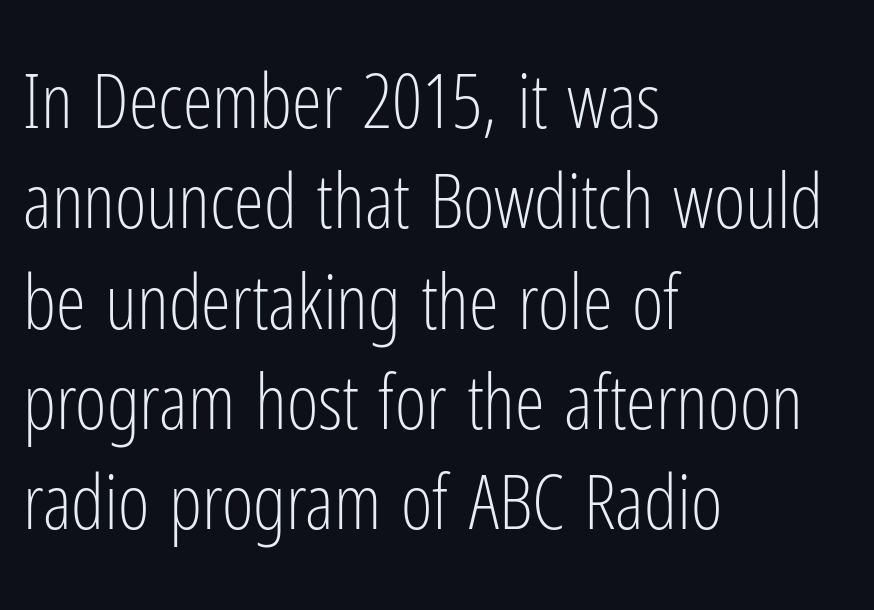
Q: Is the text bold? A: No.
Q: Is the text italic (slanted)? A: No, it is upright.
Q: Is the typeface a serif or a sans-serif typeface? A: Sans-serif.
Q: Is the text underlined? A: No.
Q: How is the paragraph aligned? A: Left-aligned.
Q: Is the spacing between letters normal or unusually wide? A: Normal.
Q: Is the spacing between lines tight, normal or loose? A: Normal.
Q: Width (condensed, normal, or wide)? A: Condensed.
Q: Stroke contrast? A: Low.
Q: x-height? A: Medium.
Q: Monospaced? A: No.
